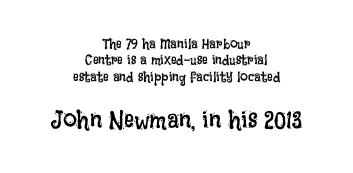
{"italic": "no", "bold": "no", "underline": "no", "align": "center", "line_spacing_ratio": 1.17, "letter_spacing": "normal", "letter_spacing_em": 0.0, "larger_block": "second", "size_ratio": 1.79, "glyph_px": 25}
